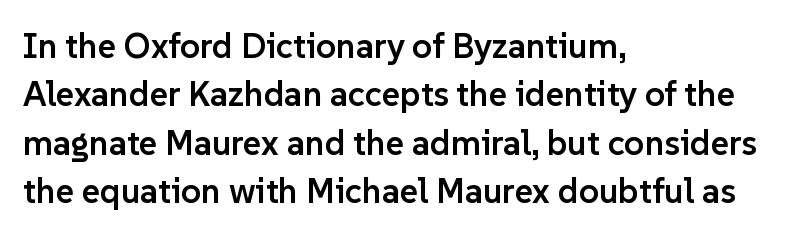
{"serif": "no", "italic": "no", "bold": "semi", "weight": "semibold", "width": "normal", "stroke_contrast": "low", "x_height": "medium", "monospaced": "no", "underline": "no", "align": "left", "line_spacing": "normal", "line_spacing_ratio": 1.38, "letter_spacing": "normal", "letter_spacing_em": 0.0, "glyph_px": 35}
